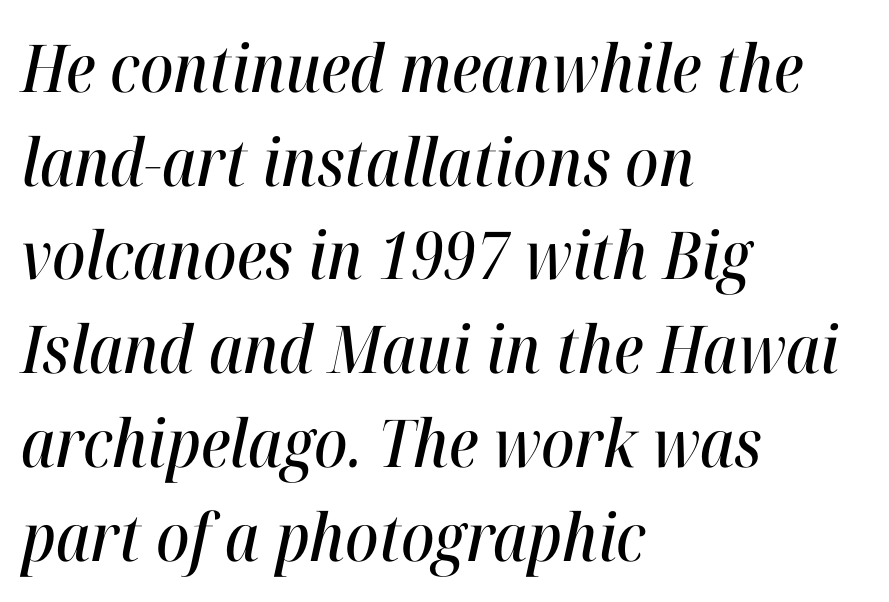
The zone under the glyphs is completely vacant. The letters advance in unequal steps, a hallmark of proportional type. A classic flush-left, rag-right setting is used for this passage. The space between consecutive lines is moderate. An italicized treatment has been applied to the whole sample. Letter spacing: default.
